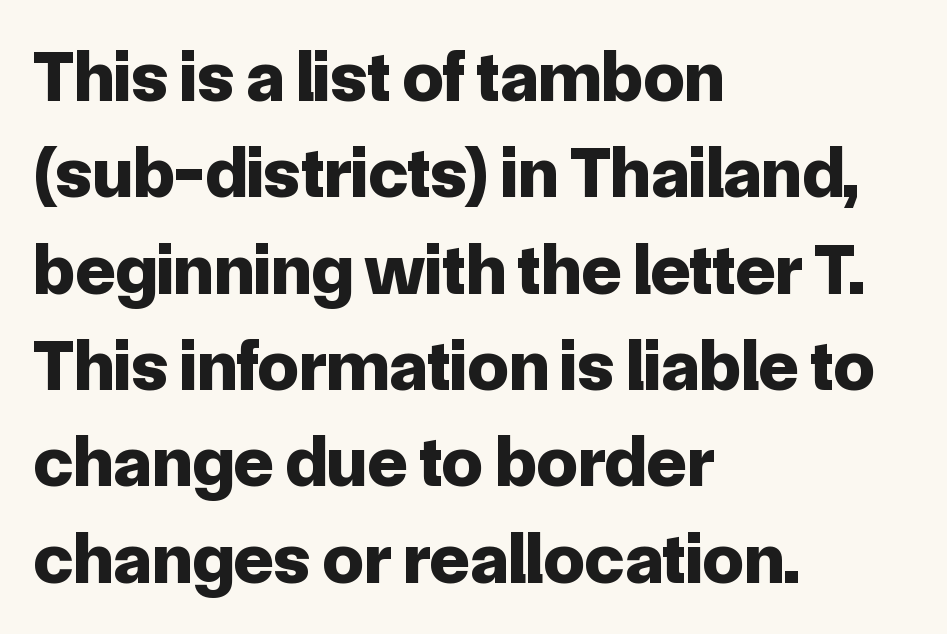
Q: Is the text bold? A: Yes.
Q: Is the text italic (slanted)? A: No, it is upright.
Q: Is the typeface a serif or a sans-serif typeface? A: Sans-serif.
Q: Is the text underlined? A: No.
Q: How is the paragraph aligned? A: Left-aligned.
Q: Is the spacing between letters normal or unusually wide? A: Normal.
Q: Is the spacing between lines tight, normal or loose? A: Normal.
Q: Width (condensed, normal, or wide)? A: Normal.
Q: Stroke contrast? A: Low.
Q: x-height? A: Medium.
Q: Monospaced? A: No.
